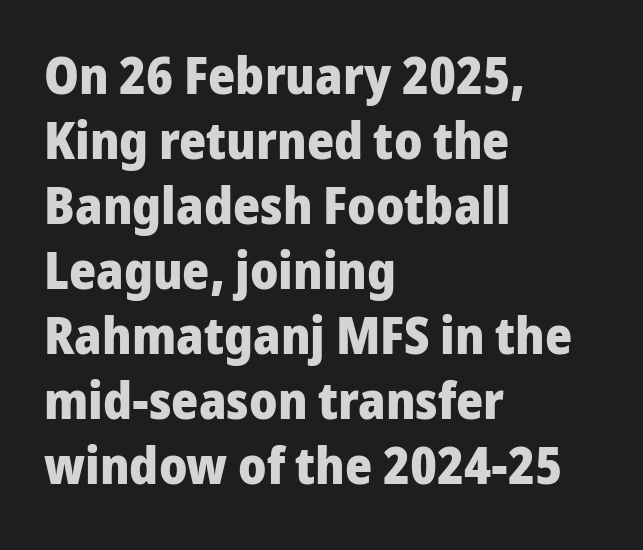
The image shows 52 px heavy sans-serif type, upright; set left-aligned, normal line spacing (1.25x), normal letter spacing, not underlined; low stroke contrast and a medium x-height.
